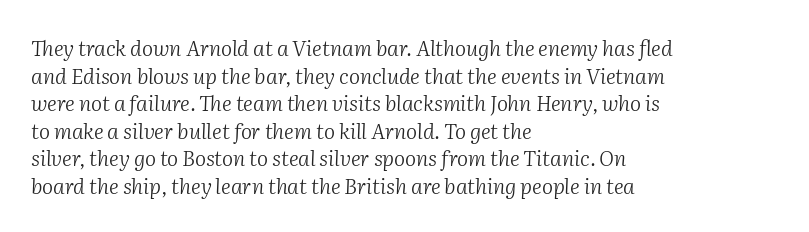
Q: Is the text bold? A: No.
Q: Is the text italic (slanted)? A: Yes, it leans right by about 2 degrees.
Q: Is the text underlined? A: No.
Q: How is the paragraph aligned? A: Left-aligned.
Q: Is the spacing between letters normal or unusually wide? A: Normal.
Q: Is the spacing between lines tight, normal or loose? A: Normal.
